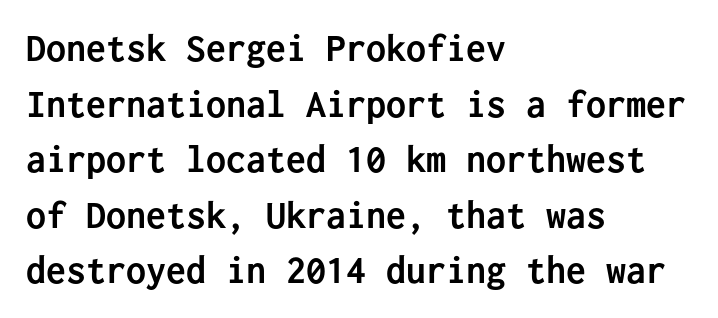
A classic flush-left, rag-right setting is used for this passage. Examine the stroke ends and you'll find no serifs. The letters march in equal steps, a hallmark of fixed-pitch type. The space beneath each line is pristine and unruled.
